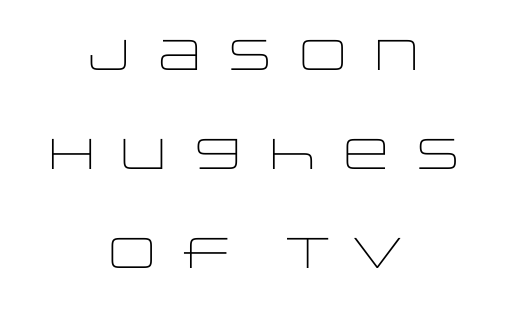
{"serif": "no", "italic": "no", "bold": "no", "weight": "light", "width": "wide", "stroke_contrast": "low", "x_height": "large", "monospaced": "no", "underline": "no", "align": "center", "line_spacing": "loose", "line_spacing_ratio": 2.3, "glyph_px": 43}
